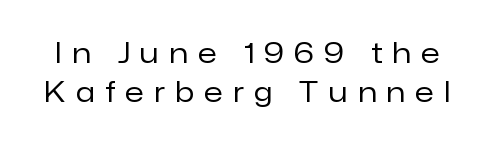
The image shows 28 px regular-weight sans-serif type, upright; set normal line spacing (1.39x), unusually wide letter spacing (+0.38 em), not underlined; low stroke contrast and a medium x-height.
